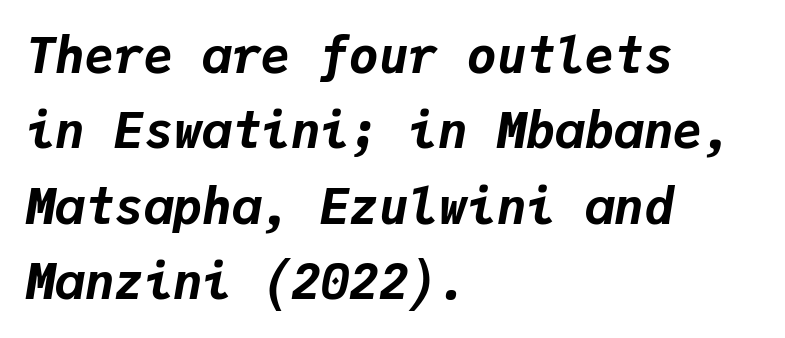
Q: Is the text bold? A: Yes.
Q: Is the text italic (slanted)? A: Yes, it leans right by about 9 degrees.
Q: Is the text underlined? A: No.
Q: How is the paragraph aligned? A: Left-aligned.
Q: Is the spacing between letters normal or unusually wide? A: Normal.
Q: Is the spacing between lines tight, normal or loose? A: Normal.
Q: Width (condensed, normal, or wide)? A: Normal.
Q: Stroke contrast? A: Low.
Q: x-height? A: Medium.
Q: Monospaced? A: Yes.
